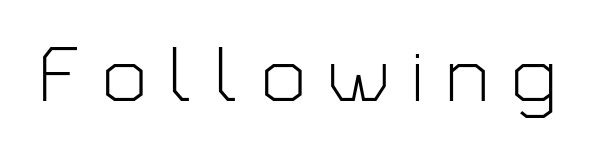
The image shows 78 px light sans-serif type, upright; set unusually wide letter spacing (+0.3 em), not underlined; low stroke contrast and a medium x-height.
